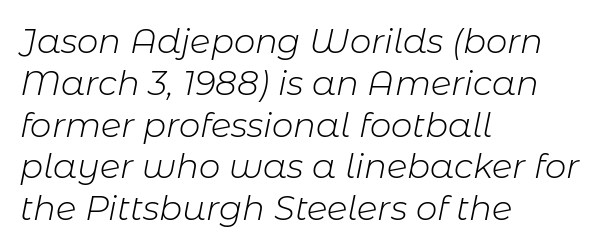
The image shows 34 px light type, italic (leaning right); set left-aligned, line spacing 1.23x, normal letter spacing, not underlined; low stroke contrast and a medium x-height.
